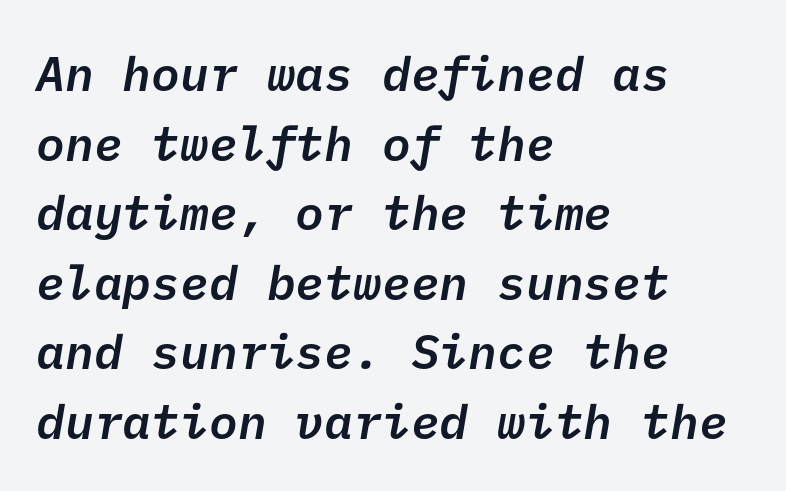
Q: Is the text bold? A: Semi-bold.
Q: Is the typeface a serif or a sans-serif typeface? A: Sans-serif.
Q: Is the text underlined? A: No.
Q: How is the paragraph aligned? A: Left-aligned.
Q: Is the spacing between letters normal or unusually wide? A: Normal.
Q: Is the spacing between lines tight, normal or loose? A: Normal.
Q: Width (condensed, normal, or wide)? A: Normal.
Q: Stroke contrast? A: Low.
Q: x-height? A: Medium.
